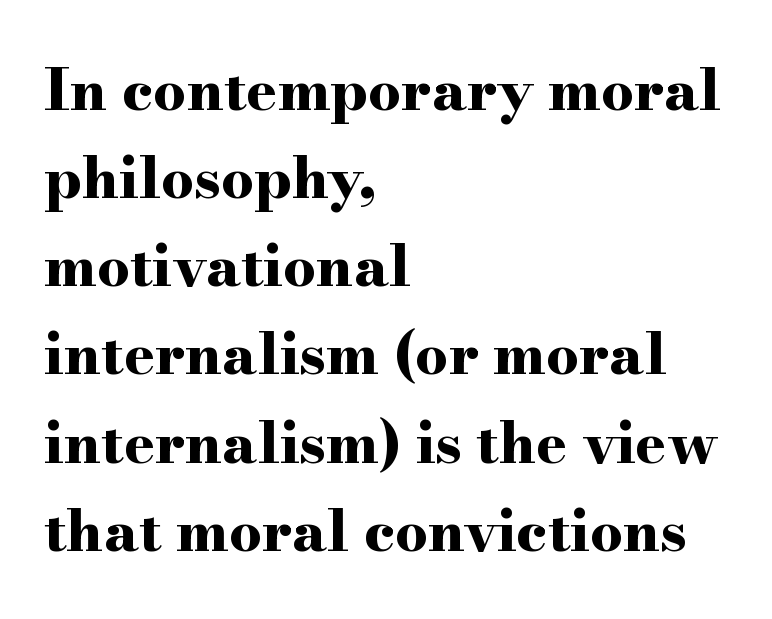
Q: Is the text bold? A: Yes.
Q: Is the text italic (slanted)? A: No, it is upright.
Q: Is the typeface a serif or a sans-serif typeface? A: Serif.
Q: Is the text underlined? A: No.
Q: How is the paragraph aligned? A: Left-aligned.
Q: Is the spacing between letters normal or unusually wide? A: Normal.
Q: Is the spacing between lines tight, normal or loose? A: Normal.
Q: Width (condensed, normal, or wide)? A: Wide.
Q: Stroke contrast? A: High.
Q: x-height? A: Small.
Q: Monospaced? A: No.
